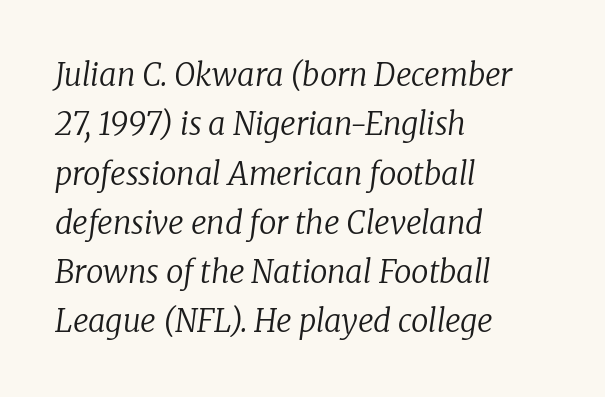
The image shows 31 px regular-weight serif type, italic (leaning right); set left-aligned, normal line spacing (1.59x), normal letter spacing, not underlined; low stroke contrast and a medium x-height.
